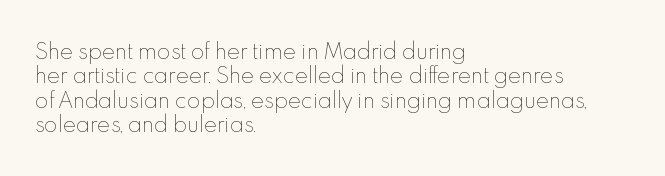
The image shows 20 px text type, upright; set left-aligned, line spacing 1.22x, normal letter spacing, not underlined.
